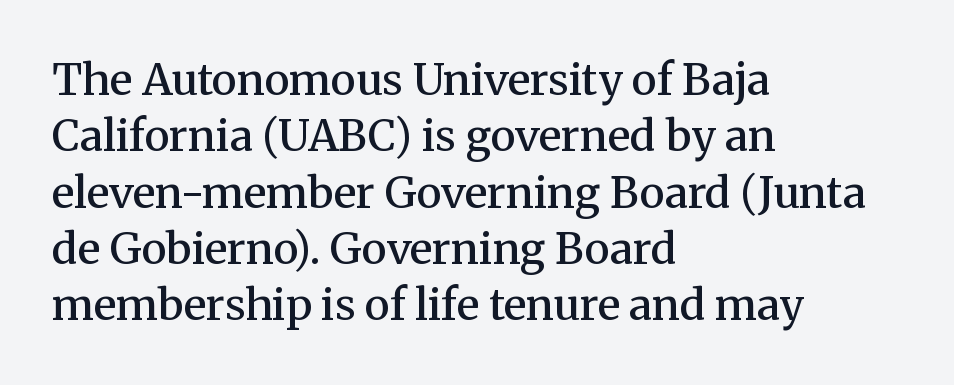
Q: Is the text bold? A: Semi-bold.
Q: Is the text italic (slanted)? A: No, it is upright.
Q: Is the typeface a serif or a sans-serif typeface? A: Serif.
Q: Is the text underlined? A: No.
Q: How is the paragraph aligned? A: Left-aligned.
Q: Is the spacing between letters normal or unusually wide? A: Normal.
Q: Is the spacing between lines tight, normal or loose? A: Normal.
Q: Width (condensed, normal, or wide)? A: Normal.
Q: Stroke contrast? A: Medium.
Q: x-height? A: Medium.
Q: Monospaced? A: No.
